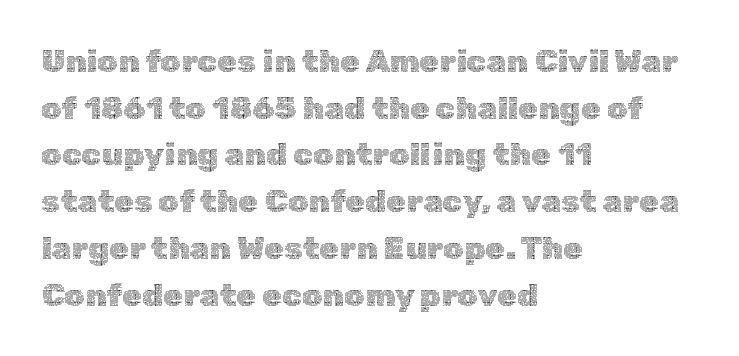
Q: Is the text bold? A: No.
Q: Is the text italic (slanted)? A: No, it is upright.
Q: Is the text underlined? A: No.
Q: How is the paragraph aligned? A: Left-aligned.
Q: Is the spacing between letters normal or unusually wide? A: Normal.
Q: Is the spacing between lines tight, normal or loose? A: Normal.
Q: Width (condensed, normal, or wide)? A: Normal.
Q: x-height? A: Medium.
Q: Monospaced? A: No.
